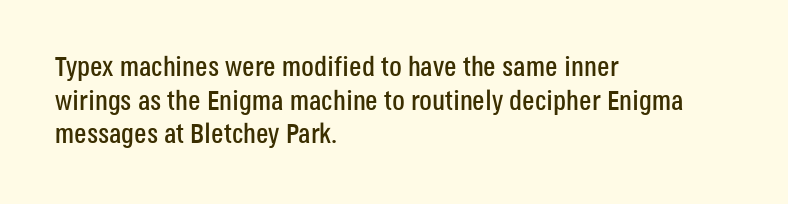
{"serif": "no", "italic": "no", "width": "condensed", "stroke_contrast": "low", "x_height": "large", "monospaced": "no", "underline": "no", "align": "left", "line_spacing_ratio": 1.2, "letter_spacing": "normal", "letter_spacing_em": 0.0, "glyph_px": 28}
